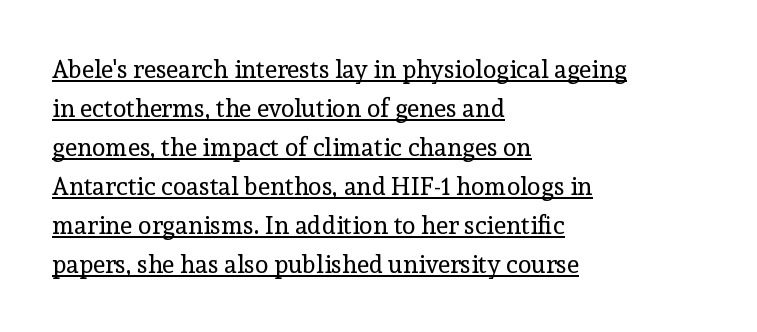
Q: Is the text bold? A: No.
Q: Is the text italic (slanted)? A: No, it is upright.
Q: Is the text underlined? A: Yes.
Q: How is the paragraph aligned? A: Left-aligned.
Q: Is the spacing between letters normal or unusually wide? A: Normal.
Q: Is the spacing between lines tight, normal or loose? A: Normal.
